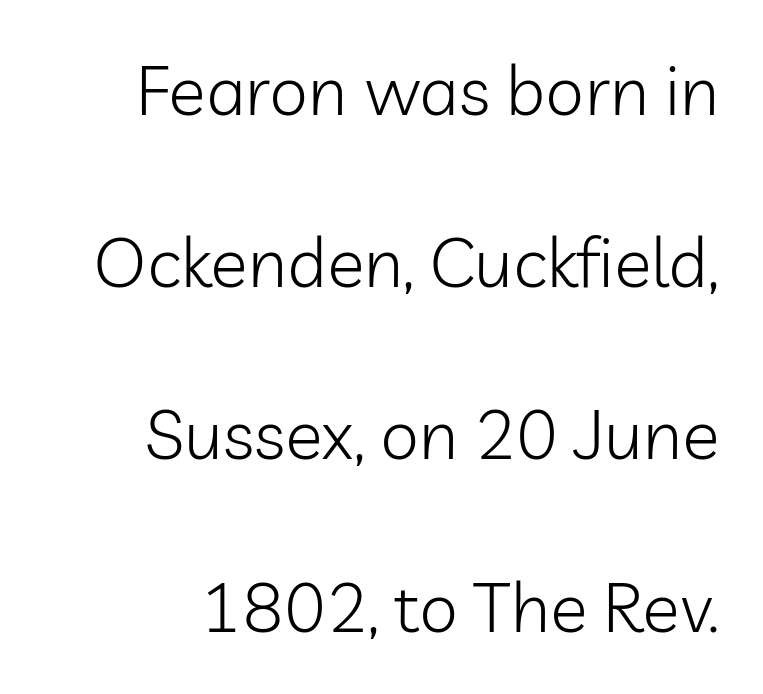
{"serif": "no", "italic": "no", "bold": "no", "weight": "light", "width": "normal", "stroke_contrast": "low", "x_height": "medium", "monospaced": "no", "underline": "no", "line_spacing": "loose", "line_spacing_ratio": 2.46, "letter_spacing": "normal", "letter_spacing_em": 0.0, "glyph_px": 70}
